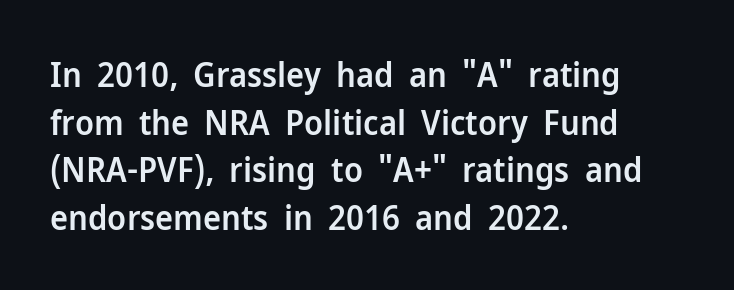
{"serif": "no", "italic": "no", "bold": "semi", "weight": "semibold", "width": "normal", "stroke_contrast": "low", "x_height": "medium", "monospaced": "no", "underline": "no", "align": "left", "line_spacing": "normal", "line_spacing_ratio": 1.4, "letter_spacing": "normal", "letter_spacing_em": 0.0, "glyph_px": 34}
